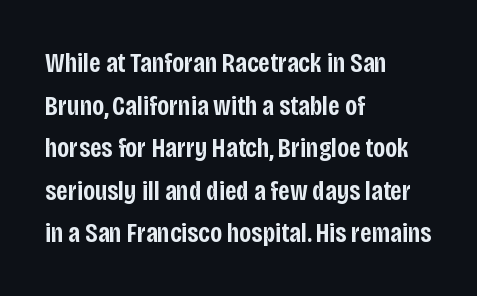
Q: Is the text bold? A: Semi-bold.
Q: Is the text italic (slanted)? A: No, it is upright.
Q: Is the typeface a serif or a sans-serif typeface? A: Sans-serif.
Q: Is the text underlined? A: No.
Q: How is the paragraph aligned? A: Left-aligned.
Q: Is the spacing between letters normal or unusually wide? A: Normal.
Q: Is the spacing between lines tight, normal or loose? A: Normal.
Q: Width (condensed, normal, or wide)? A: Condensed.
Q: Stroke contrast? A: Low.
Q: x-height? A: Large.
Q: Monospaced? A: No.
